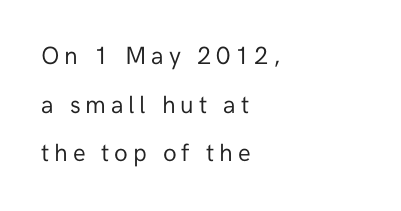
{"italic": "no", "bold": "no", "underline": "no", "align": "left", "line_spacing": "loose", "line_spacing_ratio": 1.95, "glyph_px": 25}
